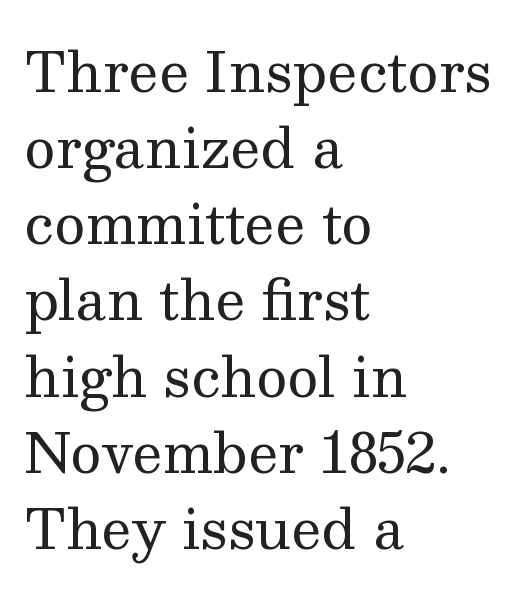
{"serif": "yes", "italic": "no", "bold": "no", "weight": "regular", "width": "normal", "stroke_contrast": "medium", "x_height": "medium", "monospaced": "no", "underline": "no", "align": "left", "line_spacing": "normal", "line_spacing_ratio": 1.41, "letter_spacing": "normal", "letter_spacing_em": 0.0, "glyph_px": 54}
